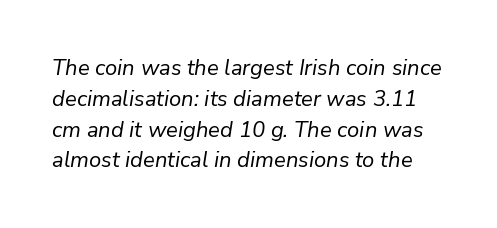
{"italic": "yes", "lean": "right", "slant_degrees": 9, "bold": "no", "underline": "no", "line_spacing": "normal", "line_spacing_ratio": 1.4, "letter_spacing": "normal", "letter_spacing_em": 0.0, "glyph_px": 22}
